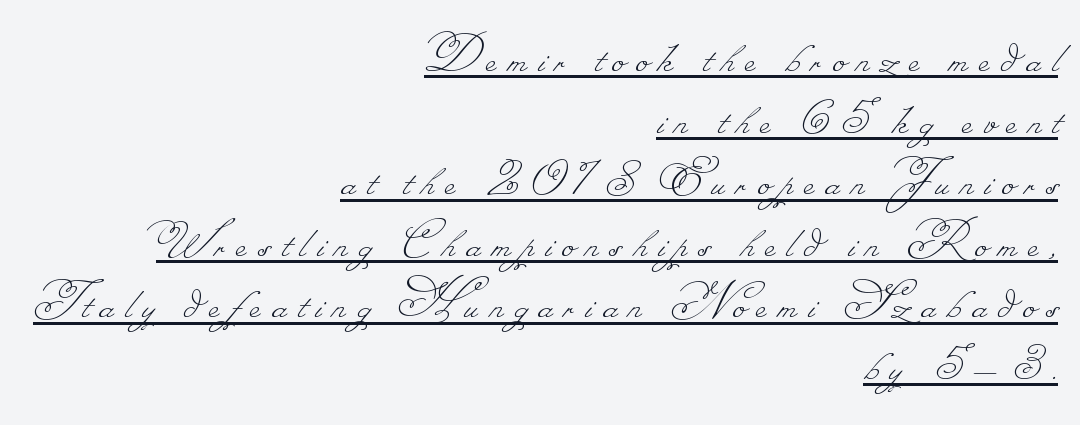
Varying glyph widths throughout — classic text-font behaviour. Think standard paragraph weight, or any step lighter than that. Notice how the passage keeps a crisp vertical edge on the right only. You can see a thin bar hugging the bottom of the glyphs. The designer dialed line spacing down below the default.
